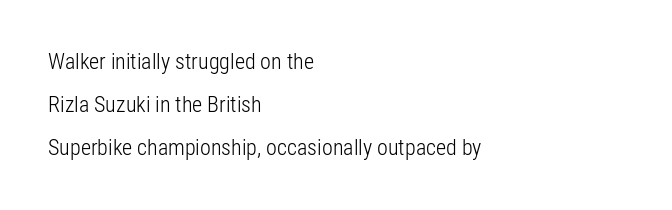
{"italic": "no", "bold": "no", "underline": "no", "align": "left", "line_spacing": "loose", "line_spacing_ratio": 1.96, "letter_spacing": "normal", "letter_spacing_em": 0.0, "glyph_px": 22}
